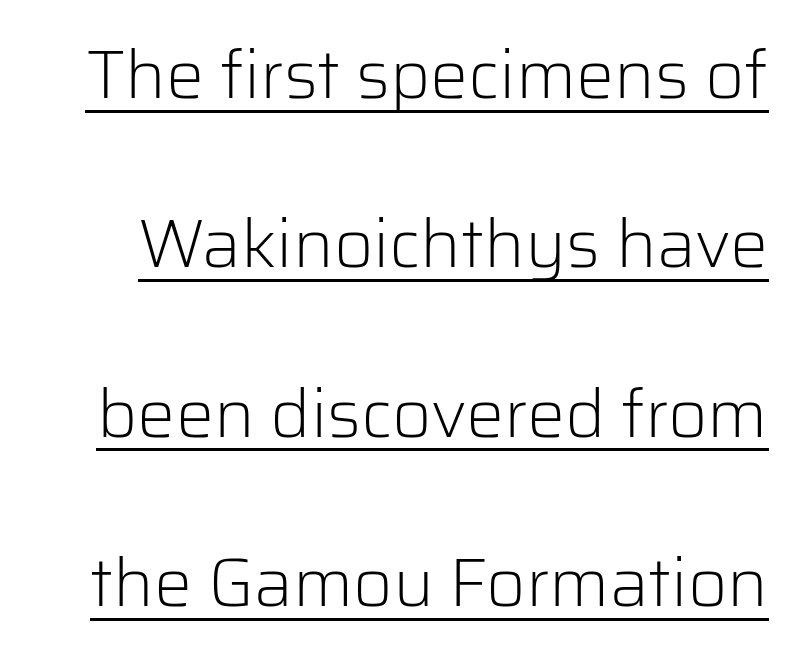
Tracking here is standard; glyphs follow each other at the usual distance. Italic? Not at all — the glyphs are vertical. Nothing heavy about these letters — not bold at all. The face used here is proportionally spaced, like ordinary book or web type. A typesetter would call this leading open, well beyond the default. Classification — sans serif.
